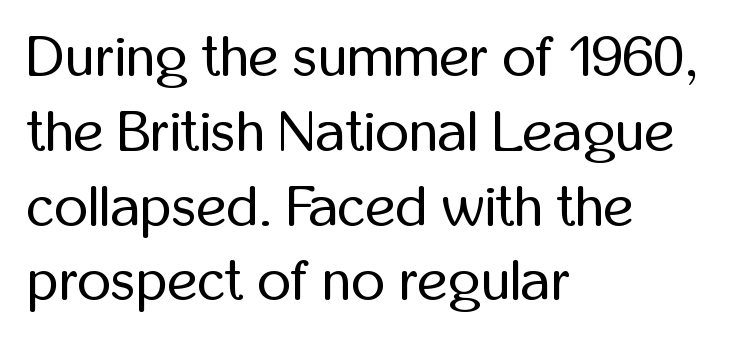
Q: Is the text bold? A: No.
Q: Is the text italic (slanted)? A: No, it is upright.
Q: Is the typeface a serif or a sans-serif typeface? A: Sans-serif.
Q: Is the text underlined? A: No.
Q: How is the paragraph aligned? A: Left-aligned.
Q: Is the spacing between letters normal or unusually wide? A: Normal.
Q: Is the spacing between lines tight, normal or loose? A: Normal.
Q: Width (condensed, normal, or wide)? A: Condensed.
Q: Stroke contrast? A: Low.
Q: x-height? A: Medium.
Q: Monospaced? A: No.
